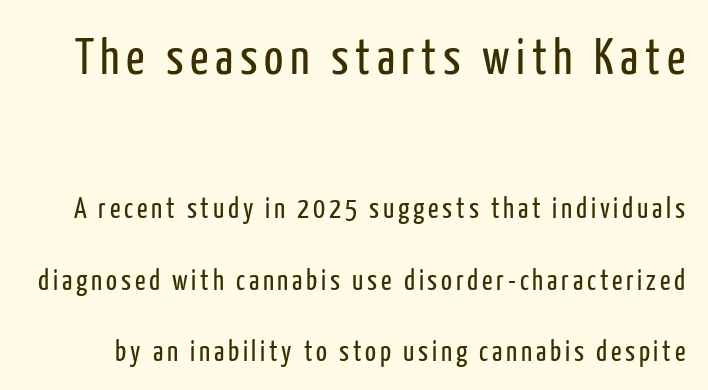
Note: larger setting up top, smaller setting below. The baseline area is clear. Is this a heavy cut? Hardly; it is regular or lighter. A typesetter would label this face a sans. You can tell it's not italic because the verticals are truly vertical.
